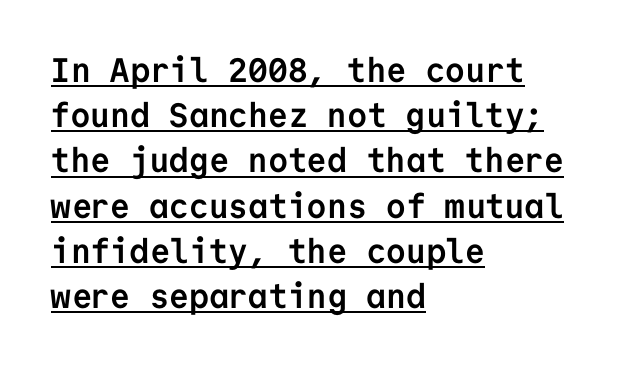
{"serif": "no", "italic": "no", "bold": "yes", "weight": "semibold", "width": "normal", "stroke_contrast": "low", "x_height": "medium", "monospaced": "yes", "underline": "yes", "align": "left", "line_spacing": "normal", "line_spacing_ratio": 1.33, "letter_spacing": "normal", "letter_spacing_em": 0.0, "glyph_px": 34}
